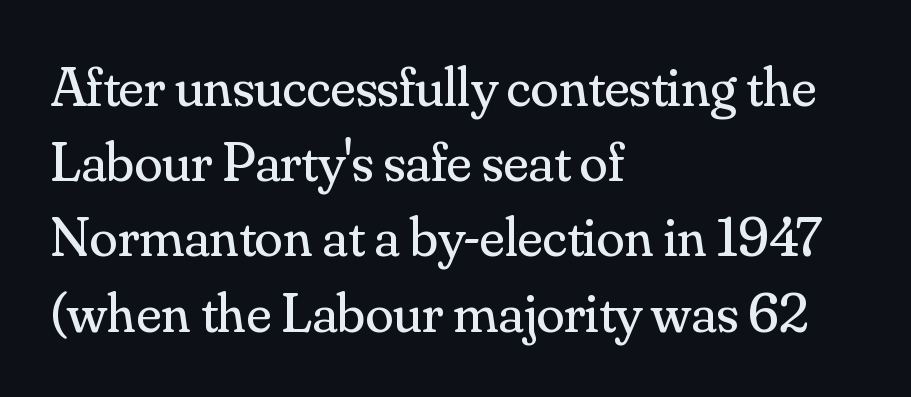
The image shows 57 px regular-weight serif type, upright; set left-aligned, normal line spacing (1.32x), normal letter spacing, not underlined; medium stroke contrast and a small x-height.
